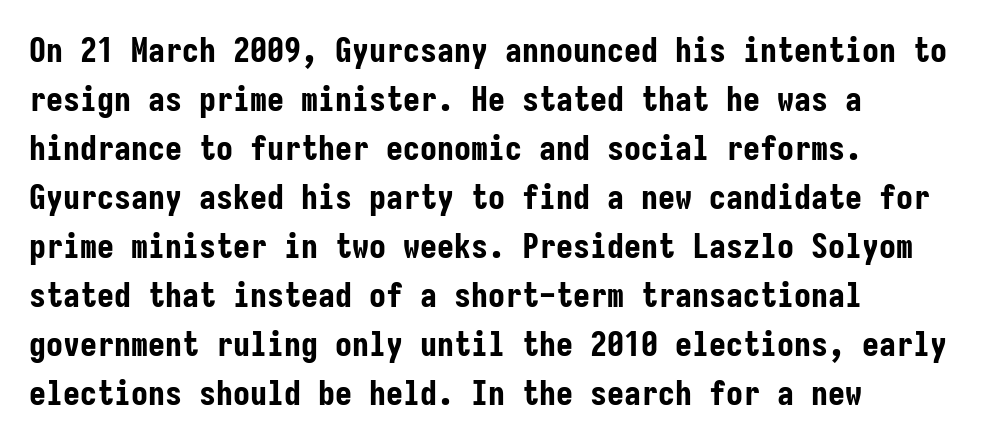
The image shows 34 px bold, condensed sans-serif type, upright, monospaced; set left-aligned, normal line spacing (1.44x), normal letter spacing, not underlined; low stroke contrast and a medium x-height.
